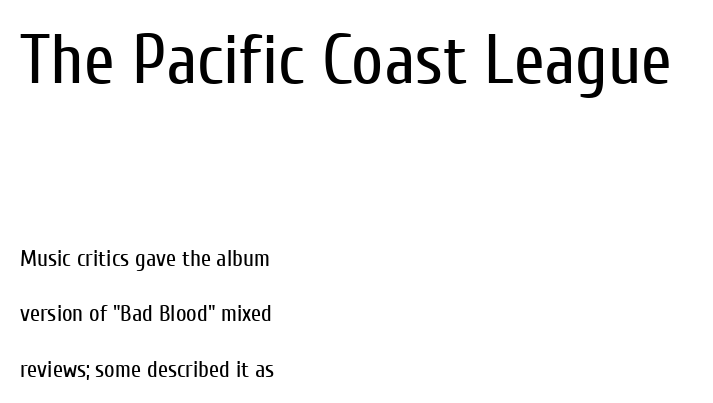
The image shows 70 px regular-weight, condensed sans-serif type, upright; set left-aligned, loose line spacing (2.41x), normal letter spacing, not underlined; the first (top) block is 3.04x larger; low stroke contrast and a medium x-height.
